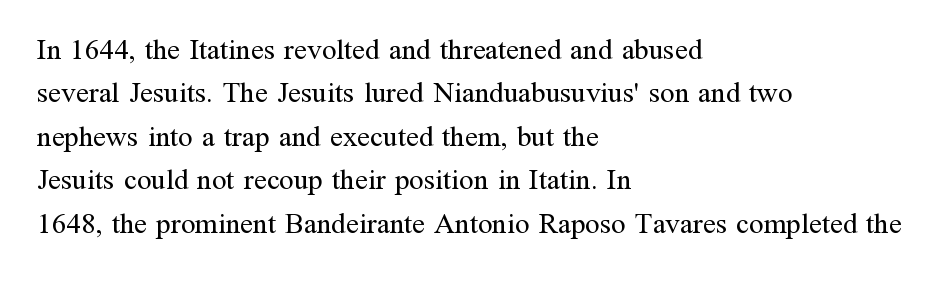
Q: Is the text bold? A: No.
Q: Is the text italic (slanted)? A: No, it is upright.
Q: Is the typeface a serif or a sans-serif typeface? A: Serif.
Q: Is the text underlined? A: No.
Q: How is the paragraph aligned? A: Left-aligned.
Q: Is the spacing between letters normal or unusually wide? A: Normal.
Q: Is the spacing between lines tight, normal or loose? A: Normal.
Q: Width (condensed, normal, or wide)? A: Normal.
Q: Stroke contrast? A: Medium.
Q: x-height? A: Medium.
Q: Monospaced? A: No.
